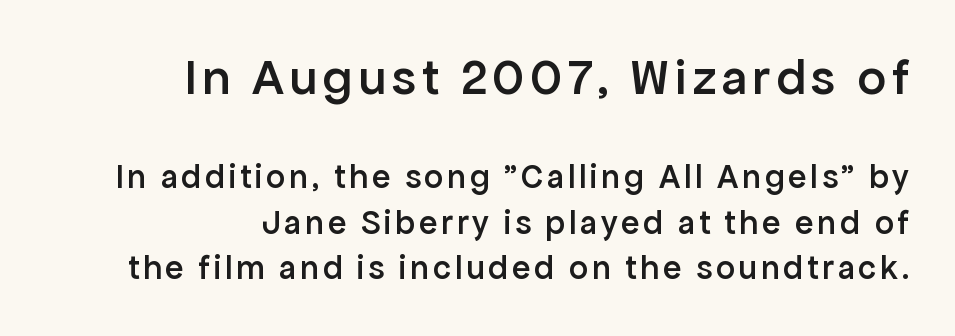
{"serif": "no", "italic": "no", "bold": "semi", "weight": "semibold", "width": "normal", "stroke_contrast": "low", "x_height": "medium", "monospaced": "no", "underline": "no", "align": "right", "line_spacing": "normal", "line_spacing_ratio": 1.35, "larger_block": "first", "size_ratio": 1.5, "glyph_px": 51}
